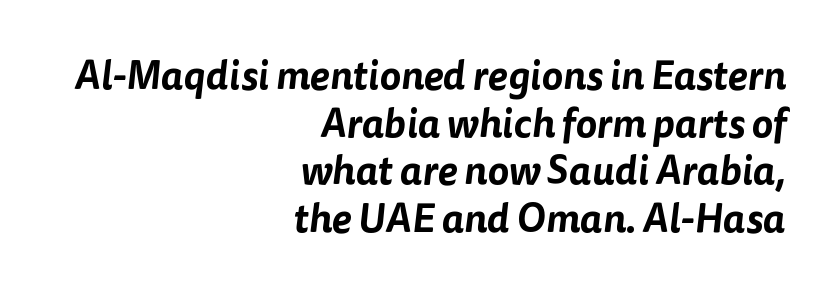
Q: Is the typeface a serif or a sans-serif typeface? A: Sans-serif.
Q: Is the text underlined? A: No.
Q: How is the paragraph aligned? A: Right-aligned.
Q: Is the spacing between letters normal or unusually wide? A: Normal.
Q: Width (condensed, normal, or wide)? A: Normal.
Q: Stroke contrast? A: Low.
Q: x-height? A: Medium.
Q: Monospaced? A: No.
